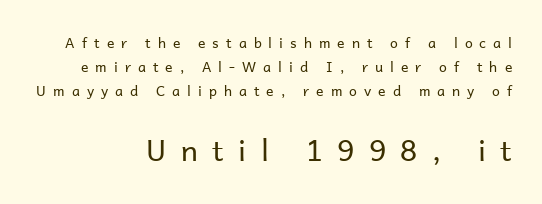
Q: Is the text bold? A: No.
Q: Is the text italic (slanted)? A: No, it is upright.
Q: Is the typeface a serif or a sans-serif typeface? A: Sans-serif.
Q: Is the text underlined? A: No.
Q: How is the paragraph aligned? A: Right-aligned.
Q: Is the spacing between letters normal or unusually wide? A: Unusually wide.
Q: Which block of text is set in a larger size, the first (top) or the second (bottom)? A: The second (bottom) one.
Q: Width (condensed, normal, or wide)? A: Normal.
Q: Stroke contrast? A: Low.
Q: x-height? A: Medium.
Q: Monospaced? A: No.
